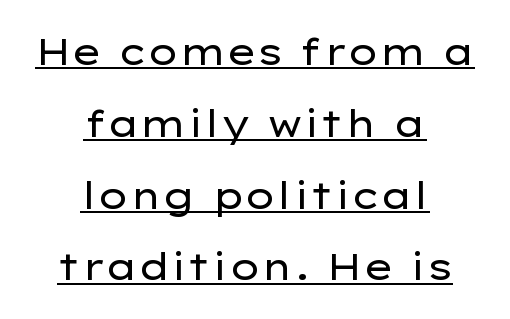
The image shows 37 px regular-weight, wide sans-serif type, upright; set centered, loose line spacing (1.94x), normal letter spacing, underlined; low stroke contrast and a medium x-height.
